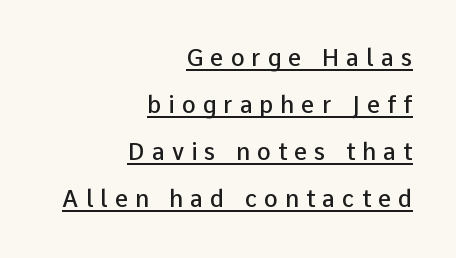
Q: Is the text bold? A: Semi-bold.
Q: Is the text italic (slanted)? A: No, it is upright.
Q: Is the text underlined? A: Yes.
Q: How is the paragraph aligned? A: Right-aligned.
Q: Is the spacing between letters normal or unusually wide? A: Unusually wide.
Q: Is the spacing between lines tight, normal or loose? A: Loose.
